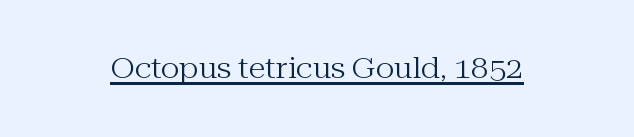
Words appear dense and cohesive because spacing is normal. Does the lettering tilt? It doesn't — this is upright. Decoration check: the copy is underlined. The typesetting does not lean heavy: it is not bold. Looks like regular typesetting: each glyph gets only the width it needs.
